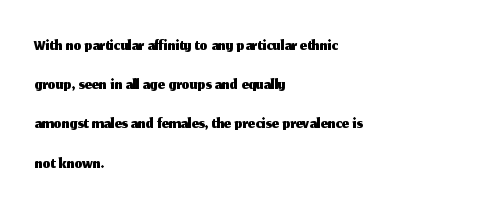
Q: Is the text italic (slanted)? A: No, it is upright.
Q: Is the text underlined? A: No.
Q: How is the paragraph aligned? A: Left-aligned.
Q: Is the spacing between letters normal or unusually wide? A: Normal.
Q: Is the spacing between lines tight, normal or loose? A: Normal.
